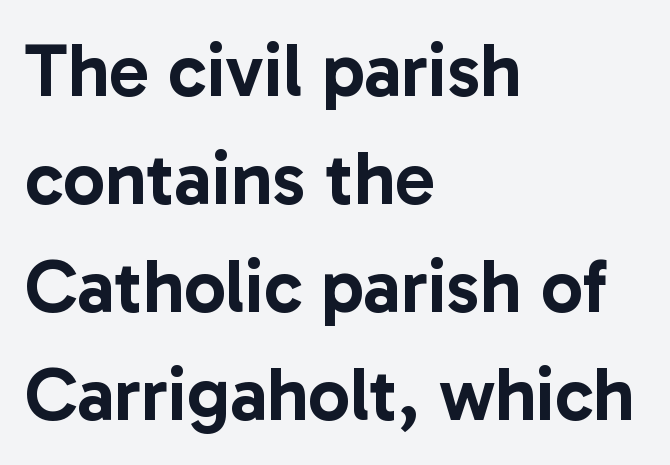
Q: Is the text italic (slanted)? A: No, it is upright.
Q: Is the typeface a serif or a sans-serif typeface? A: Sans-serif.
Q: Is the text underlined? A: No.
Q: How is the paragraph aligned? A: Left-aligned.
Q: Is the spacing between letters normal or unusually wide? A: Normal.
Q: Is the spacing between lines tight, normal or loose? A: Normal.
Q: Width (condensed, normal, or wide)? A: Normal.
Q: Stroke contrast? A: Low.
Q: x-height? A: Medium.
Q: Monospaced? A: No.
